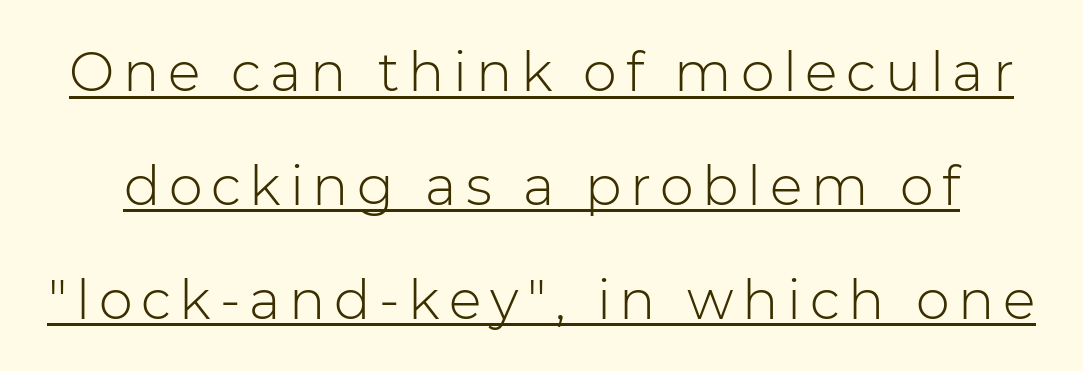
Q: Is the text bold? A: No.
Q: Is the text italic (slanted)? A: No, it is upright.
Q: Is the typeface a serif or a sans-serif typeface? A: Sans-serif.
Q: Is the text underlined? A: Yes.
Q: Is the spacing between lines tight, normal or loose? A: Loose.
Q: Width (condensed, normal, or wide)? A: Normal.
Q: Stroke contrast? A: Low.
Q: x-height? A: Medium.
Q: Monospaced? A: No.
